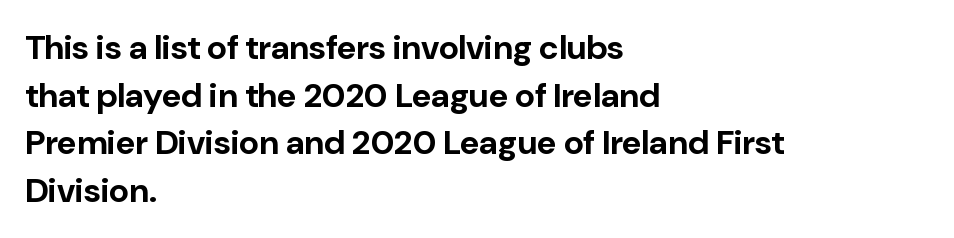
The image shows 34 px bold sans-serif type, upright; set left-aligned, normal line spacing (1.4x), normal letter spacing, not underlined; low stroke contrast and a medium x-height.
